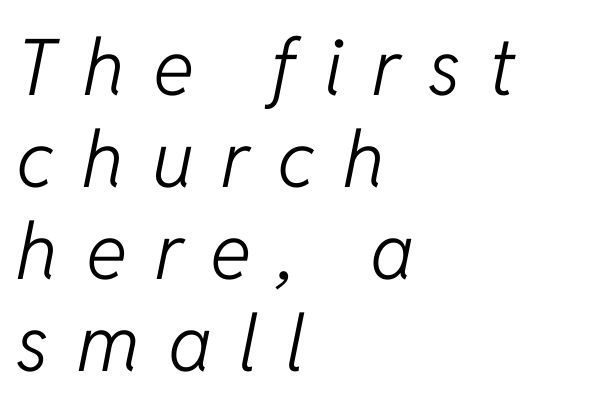
Vertical stems look standard width or narrower in stroke. Each line starts at the same left margin while the right side varies. Each word looks stretched out because of the extra space between its letters. Do the characters align in a grid? No, the font is proportional. The words here are not underlined.
